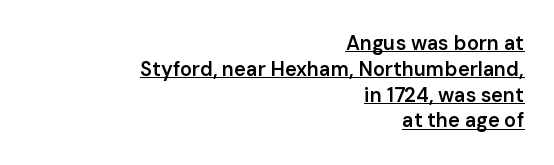
Q: Is the text bold? A: Semi-bold.
Q: Is the text italic (slanted)? A: No, it is upright.
Q: Is the text underlined? A: Yes.
Q: How is the paragraph aligned? A: Right-aligned.
Q: Is the spacing between letters normal or unusually wide? A: Normal.
Q: Is the spacing between lines tight, normal or loose? A: Normal.
